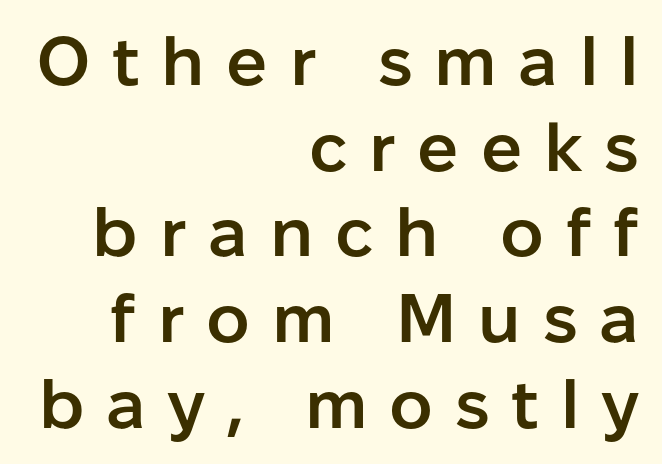
Q: Is the text bold? A: Semi-bold.
Q: Is the text italic (slanted)? A: No, it is upright.
Q: Is the typeface a serif or a sans-serif typeface? A: Sans-serif.
Q: Is the text underlined? A: No.
Q: How is the paragraph aligned? A: Right-aligned.
Q: Is the spacing between letters normal or unusually wide? A: Unusually wide.
Q: Is the spacing between lines tight, normal or loose? A: Normal.
Q: Width (condensed, normal, or wide)? A: Normal.
Q: Stroke contrast? A: Low.
Q: x-height? A: Medium.
Q: Monospaced? A: No.
